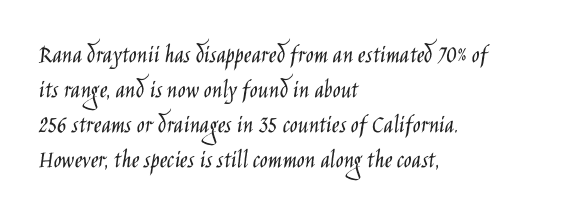
{"bold": "no", "underline": "no", "align": "left", "line_spacing": "normal", "line_spacing_ratio": 1.34, "letter_spacing": "normal", "letter_spacing_em": 0.0, "glyph_px": 26}
